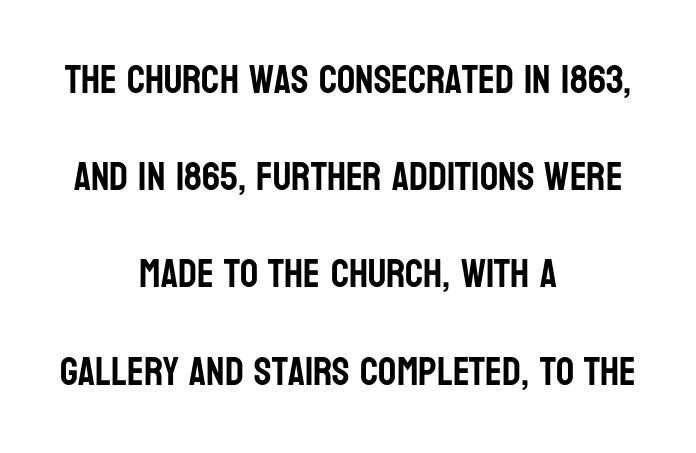
Q: Is the text italic (slanted)? A: No, it is upright.
Q: Is the typeface a serif or a sans-serif typeface? A: Sans-serif.
Q: Is the text underlined? A: No.
Q: How is the paragraph aligned? A: Centered.
Q: Is the spacing between letters normal or unusually wide? A: Normal.
Q: Is the spacing between lines tight, normal or loose? A: Loose.
Q: Width (condensed, normal, or wide)? A: Condensed.
Q: Stroke contrast? A: Low.
Q: x-height? A: Large.
Q: Monospaced? A: No.
